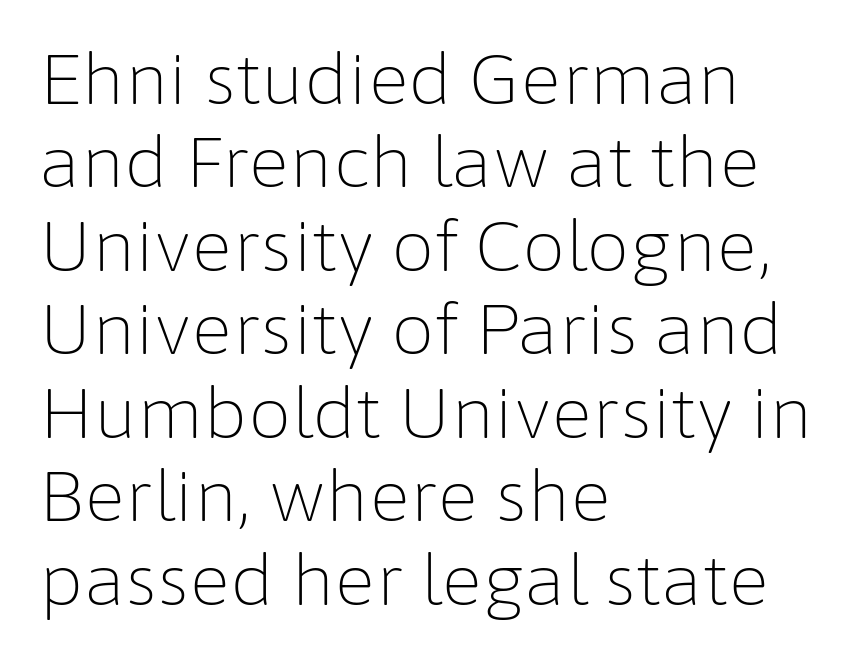
Q: Is the text bold? A: No.
Q: Is the text italic (slanted)? A: No, it is upright.
Q: Is the typeface a serif or a sans-serif typeface? A: Sans-serif.
Q: Is the text underlined? A: No.
Q: How is the paragraph aligned? A: Left-aligned.
Q: Is the spacing between letters normal or unusually wide? A: Normal.
Q: Width (condensed, normal, or wide)? A: Normal.
Q: Stroke contrast? A: Low.
Q: x-height? A: Medium.
Q: Monospaced? A: No.
